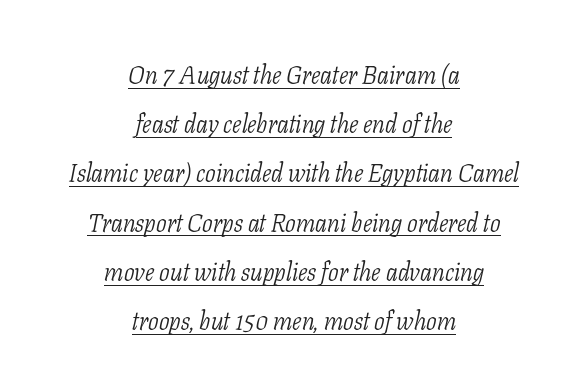
{"italic": "yes", "lean": "right", "slant_degrees": 11, "bold": "no", "underline": "yes", "align": "center", "line_spacing": "loose", "line_spacing_ratio": 1.97, "letter_spacing": "normal", "letter_spacing_em": 0.0, "glyph_px": 25}
